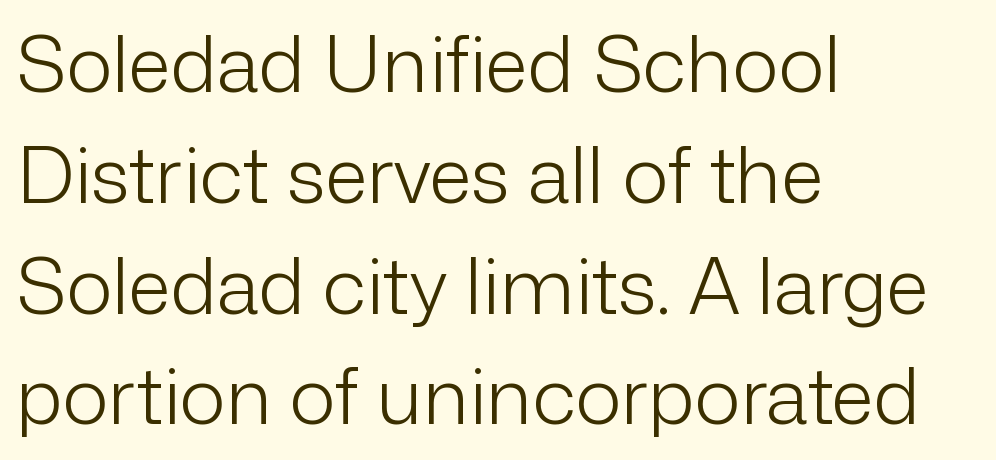
{"serif": "no", "italic": "no", "bold": "no", "weight": "light", "width": "normal", "stroke_contrast": "low", "x_height": "medium", "monospaced": "no", "underline": "no", "align": "left", "line_spacing": "normal", "line_spacing_ratio": 1.42, "letter_spacing": "normal", "letter_spacing_em": 0.0, "glyph_px": 78}
